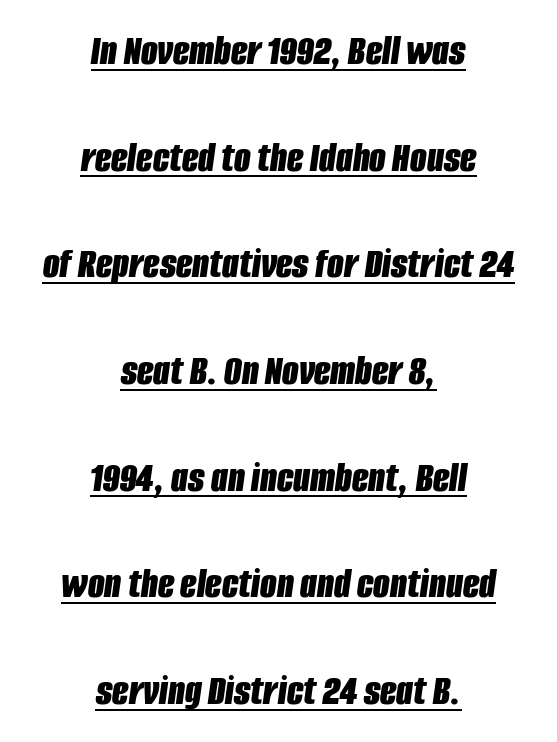
Typesetter's note: full bold, strokes at maximum text heaviness. The text carries the slant typical of an italic or oblique font. The passage shown is typed in a proportional face where columns would drift. Glyph-to-glyph distance matches everyday printed text.
